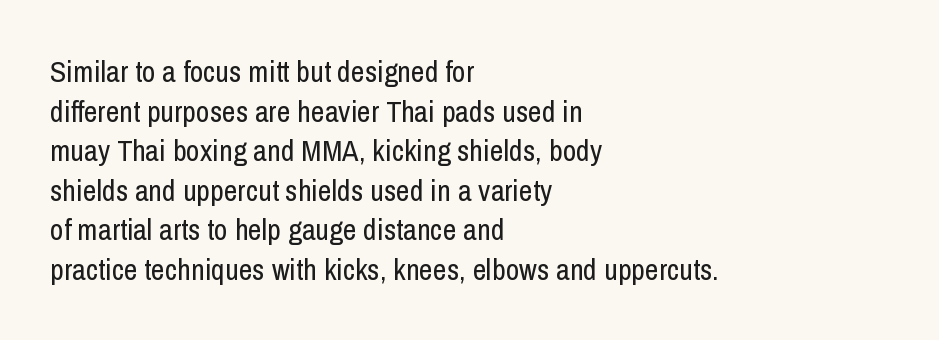
Left-aligned paragraph, ragged on the right. The face used here is proportionally spaced, like ordinary book or web type. You can tell it's not italic because the verticals are truly vertical. Underlining? Definitely not there. The letters look calm and open, with moderate or lighter stems. The rendering uses a moderate line-height, typical for paragraphs.
